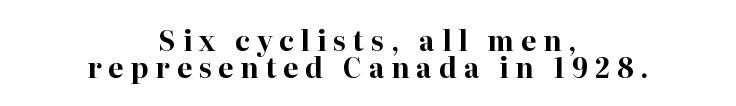
Q: Is the text bold? A: Yes.
Q: Is the text italic (slanted)? A: No, it is upright.
Q: Is the text underlined? A: No.
Q: How is the paragraph aligned? A: Centered.
Q: Is the spacing between letters normal or unusually wide? A: Unusually wide.
Q: Is the spacing between lines tight, normal or loose? A: Tight.
